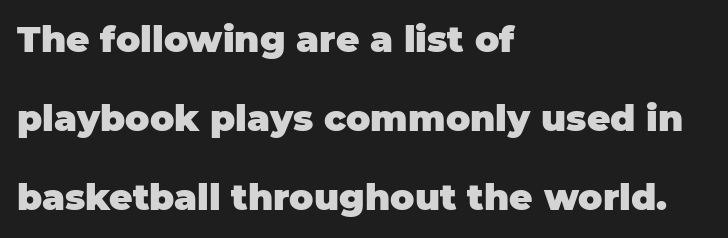
The horizontal fit of the characters is conventional and even. Leftover space on each line is placed entirely after the last word. What kind of face is this? One without serifs — a sans. These lines stand farther apart than default settings would place them. Descender tails drop into unmarked territory.
